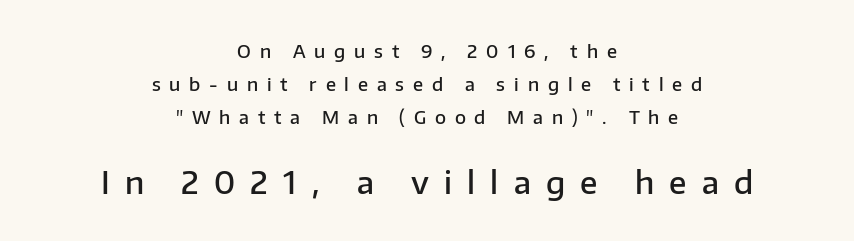
{"serif": "no", "italic": "no", "bold": "semi", "weight": "semibold", "width": "normal", "stroke_contrast": "low", "x_height": "medium", "monospaced": "no", "underline": "no", "align": "center", "line_spacing_ratio": 1.82, "letter_spacing": "wide", "letter_spacing_em": 0.49, "larger_block": "second", "size_ratio": 1.72, "glyph_px": 31}
